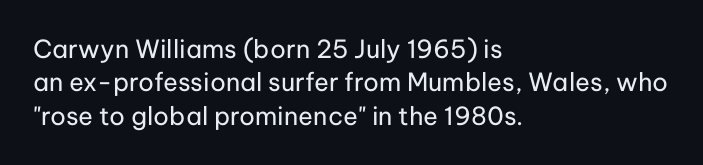
The image shows 25 px text type, upright; set left-aligned, normal line spacing (1.34x), normal letter spacing, not underlined.
